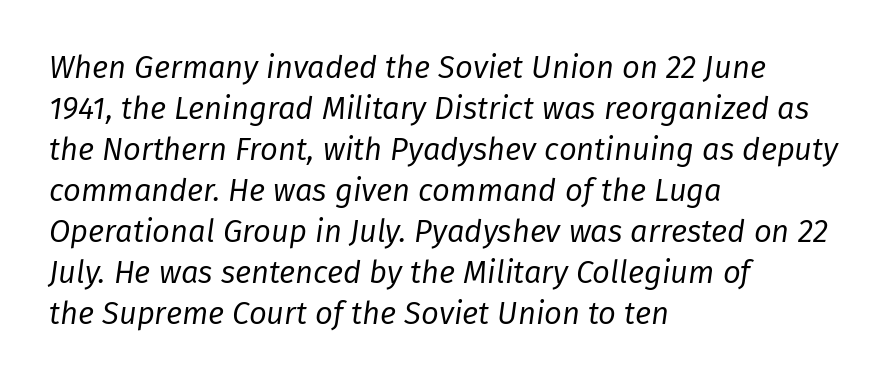
The image shows 31 px regular-weight type, italic (leaning right); set left-aligned, normal line spacing (1.32x), normal letter spacing, not underlined; low stroke contrast and a medium x-height.
